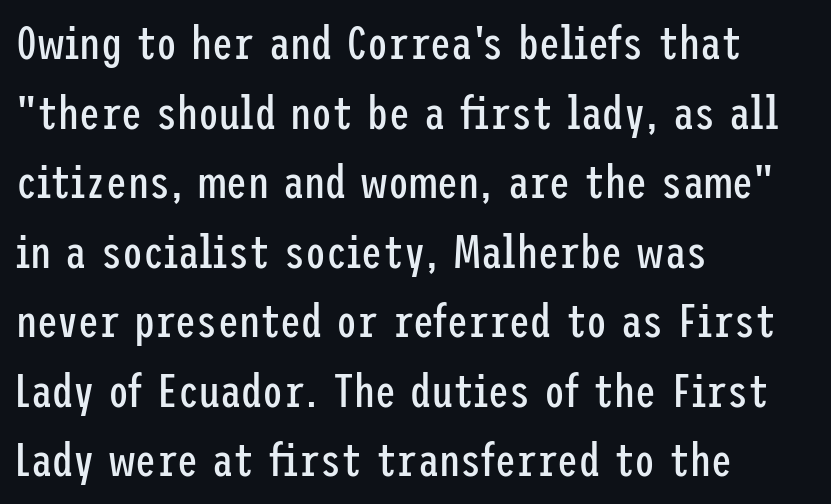
The image shows 47 px regular-weight, condensed sans-serif type, upright; set left-aligned, normal line spacing (1.48x), normal letter spacing, not underlined; low stroke contrast and a medium x-height.
